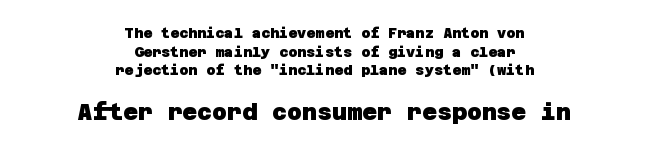
Q: Is the text bold? A: Yes.
Q: Is the text underlined? A: No.
Q: How is the paragraph aligned? A: Centered.
Q: Is the spacing between letters normal or unusually wide? A: Normal.
Q: Is the spacing between lines tight, normal or loose? A: Normal.
Q: Which block of text is set in a larger size, the first (top) or the second (bottom)? A: The second (bottom) one.
